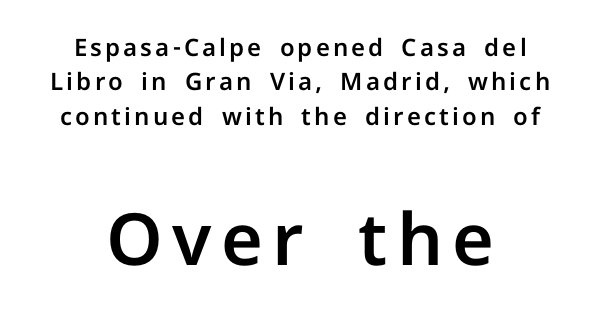
{"serif": "no", "italic": "no", "width": "normal", "stroke_contrast": "low", "x_height": "medium", "monospaced": "no", "underline": "no", "align": "center", "line_spacing": "normal", "line_spacing_ratio": 1.43, "larger_block": "second", "size_ratio": 3.0, "glyph_px": 72}
